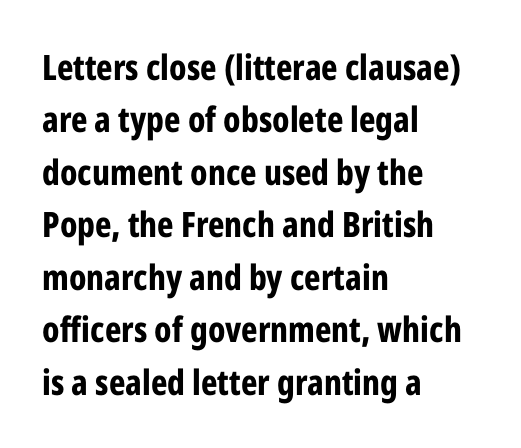
Line starts are locked; line ends wander. Its strokes are broad and dark, the hallmark of bold type. Typographically, this falls in the sans-serif category. You could not count columns in this text — the font is proportionally spaced. Check under the words: just untouched page.
